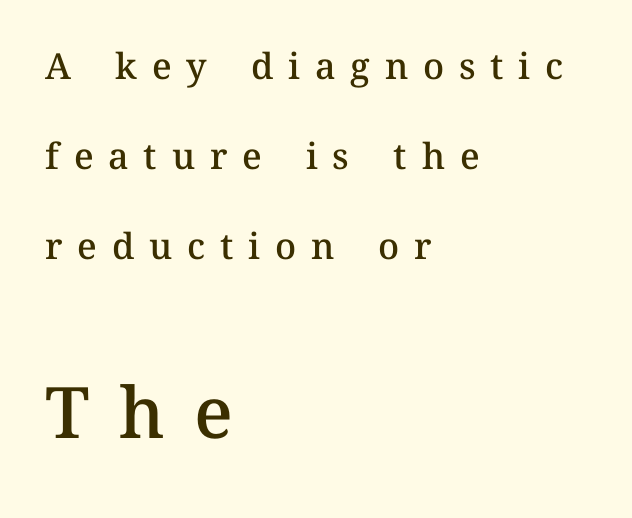
{"italic": "no", "bold": "semi", "weight": "semibold", "width": "normal", "stroke_contrast": "medium", "x_height": "medium", "monospaced": "no", "underline": "no", "align": "left", "line_spacing": "loose", "line_spacing_ratio": 2.5, "letter_spacing": "wide", "letter_spacing_em": 0.41, "larger_block": "second", "size_ratio": 1.97, "glyph_px": 71}
